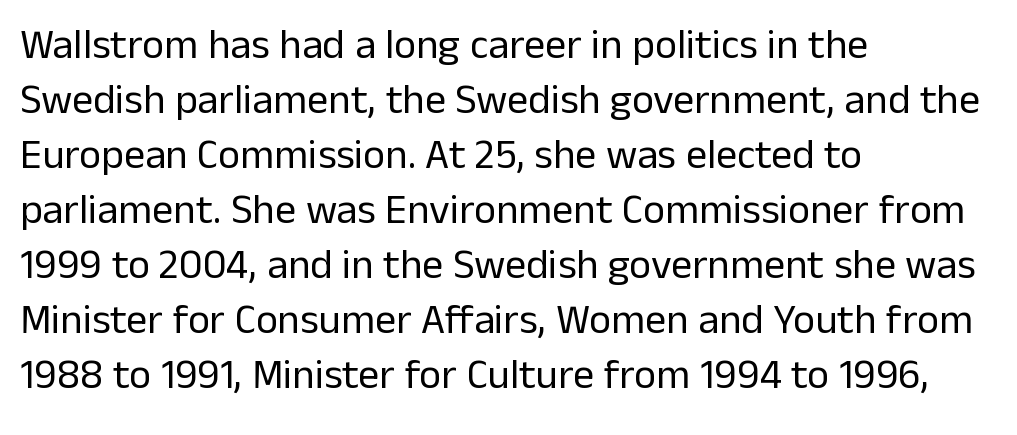
Q: Is the text bold? A: No.
Q: Is the text italic (slanted)? A: No, it is upright.
Q: Is the typeface a serif or a sans-serif typeface? A: Sans-serif.
Q: Is the text underlined? A: No.
Q: How is the paragraph aligned? A: Left-aligned.
Q: Is the spacing between letters normal or unusually wide? A: Normal.
Q: Is the spacing between lines tight, normal or loose? A: Normal.
Q: Width (condensed, normal, or wide)? A: Normal.
Q: Stroke contrast? A: Low.
Q: x-height? A: Medium.
Q: Monospaced? A: No.
